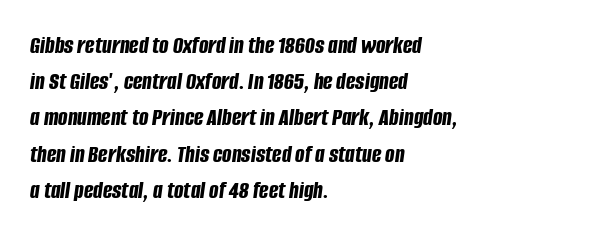
Q: Is the text bold? A: Yes.
Q: Is the text italic (slanted)? A: Yes, it leans right by about 8 degrees.
Q: Is the text underlined? A: No.
Q: How is the paragraph aligned? A: Left-aligned.
Q: Is the spacing between letters normal or unusually wide? A: Normal.
Q: Is the spacing between lines tight, normal or loose? A: Normal.
